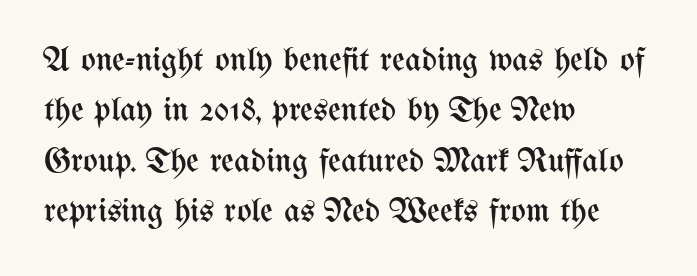
Q: Is the text bold? A: No.
Q: Is the text italic (slanted)? A: No, it is upright.
Q: Is the text underlined? A: No.
Q: How is the paragraph aligned? A: Left-aligned.
Q: Is the spacing between letters normal or unusually wide? A: Normal.
Q: Is the spacing between lines tight, normal or loose? A: Normal.
Q: Width (condensed, normal, or wide)? A: Condensed.
Q: Stroke contrast? A: Medium.
Q: x-height? A: Medium.
Q: Monospaced? A: No.
